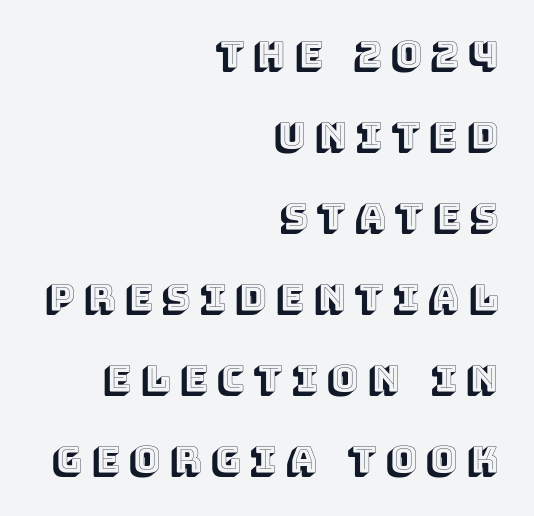
Q: Is the text italic (slanted)? A: No, it is upright.
Q: Is the text underlined? A: No.
Q: How is the paragraph aligned? A: Right-aligned.
Q: Is the spacing between letters normal or unusually wide? A: Unusually wide.
Q: Is the spacing between lines tight, normal or loose? A: Loose.
Q: Width (condensed, normal, or wide)? A: Normal.
Q: x-height? A: Large.
Q: Monospaced? A: No.
